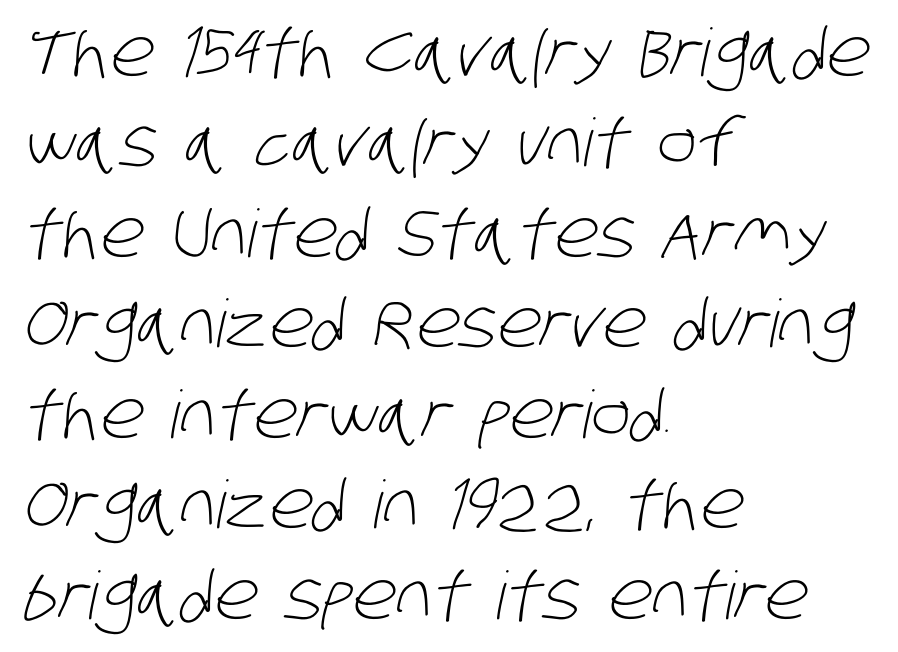
You could call the tracking neutral — neither tight nor loose. Unlike a traditional serif, this face leaves its strokes unadorned. Notice how descenders clear the ascenders below comfortably — that's standard leading. No heavy texture on the line: the type isn't bold.
